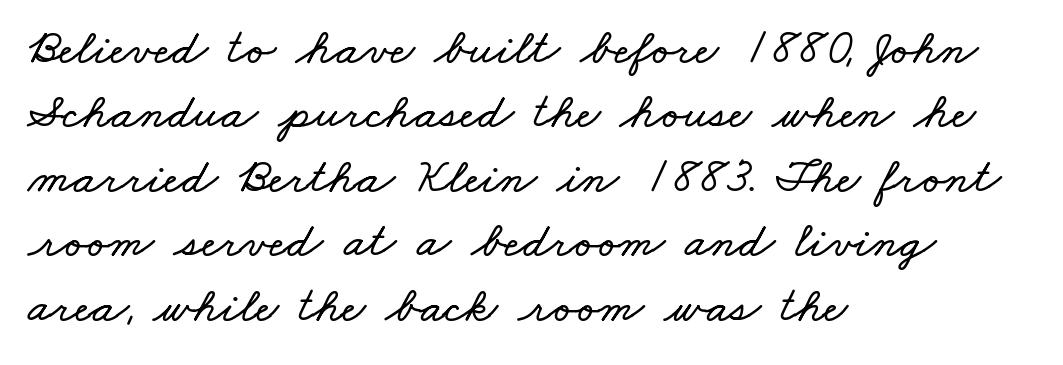
Character widths vary here, with narrow letters taking less room than wide ones. Any mark beneath the type? The region is blank. Students, note that the glyphs here touch the page at normal intervals. Honestly, the row spacing looks completely unremarkable. The typesetter chose a ragged-right arrangement here.
